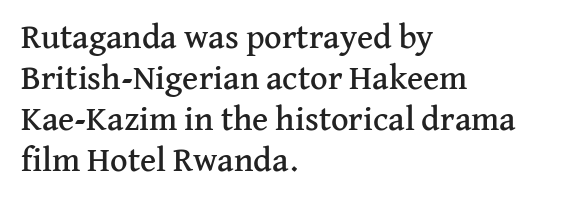
{"serif": "yes", "italic": "no", "width": "normal", "stroke_contrast": "medium", "x_height": "medium", "monospaced": "no", "underline": "no", "align": "left", "line_spacing_ratio": 1.21, "letter_spacing": "normal", "letter_spacing_em": 0.0, "glyph_px": 34}
